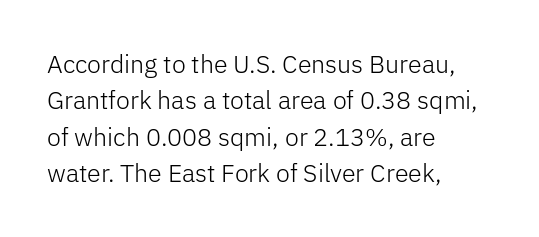
In terms of posture, this sample is upright. The passage shown has conventional tracking throughout. The zone under the glyphs is completely vacant. The lines are quadded left. These glyphs show unthickened strokes, regular width or finer. Rows of type keep a routine distance in the vertical direction.
